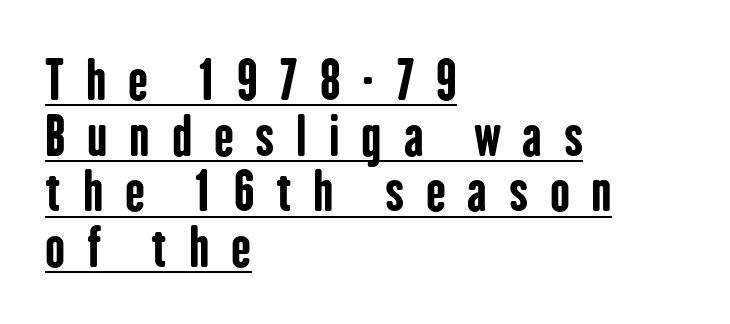
The image shows 53 px bold, condensed sans-serif type, upright; set left-aligned, tight line spacing (1.05x), unusually wide letter spacing (+0.41 em), underlined; low stroke contrast and a medium x-height.
